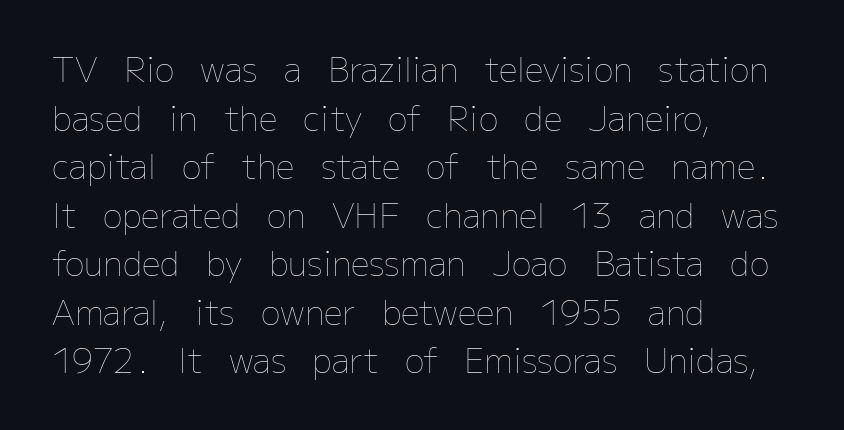
Each stroke keeps to a modest, everyday thickness or less. Designer's note — italics off, roman on. Character widths vary here, with narrow letters taking less room than wide ones. The line texture is even and compact thanks to regular tracking.
